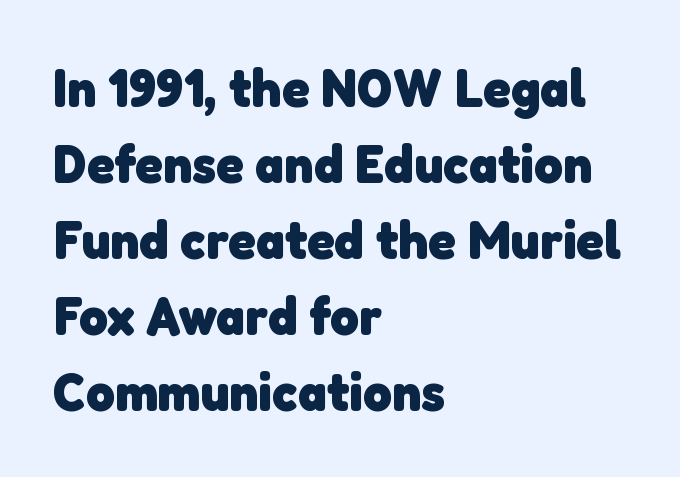
Does the type have serifs? No, each stem ends abruptly. Here the designer chose a conventional face with non-uniform glyph widths. The foot of each line stays bare and open. The passage is arranged the way most books set body copy — flush left. Successive baselines arrive at the customary interval. Students, note that the glyphs here touch the page at normal intervals.
